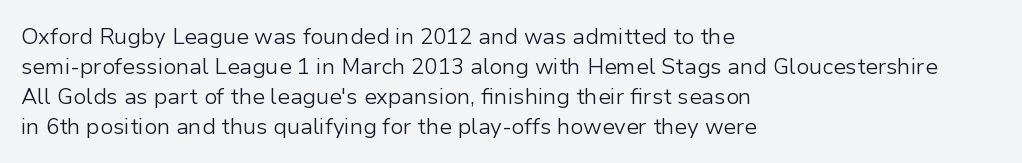
The image shows 22 px text type, upright; set left-aligned, normal line spacing (1.36x), normal letter spacing, not underlined.
